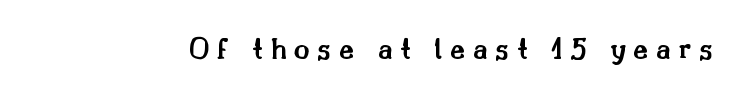
The image shows 33 px semibold serif type, upright; set unusually wide letter spacing (+0.23 em), not underlined; medium stroke contrast and a small x-height.
